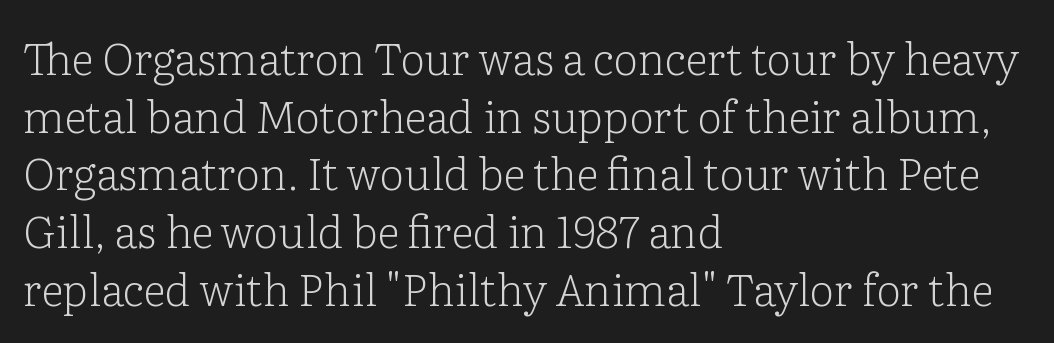
Varying glyph widths throughout — classic text-font behaviour. Does the copy run flush right? No — it runs flush left. The block of text has a typical density, with ordinary space between rows. Tracking here is standard; glyphs follow each other at the usual distance. Weight: not bold — regular or lighter.
